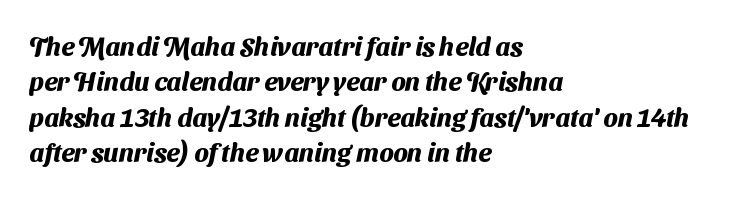
{"bold": "yes", "underline": "no", "align": "left", "line_spacing": "normal", "line_spacing_ratio": 1.36, "letter_spacing": "normal", "letter_spacing_em": 0.0, "glyph_px": 26}
